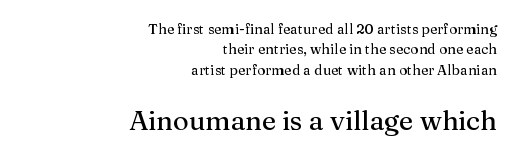
The space directly below the letters is spotless. The block of text has a typical density, with ordinary space between rows. Layout note: lines flush right. The block sitting lower on the canvas is the one with enlarged characters. A roman cut, with each character standing at attention.
